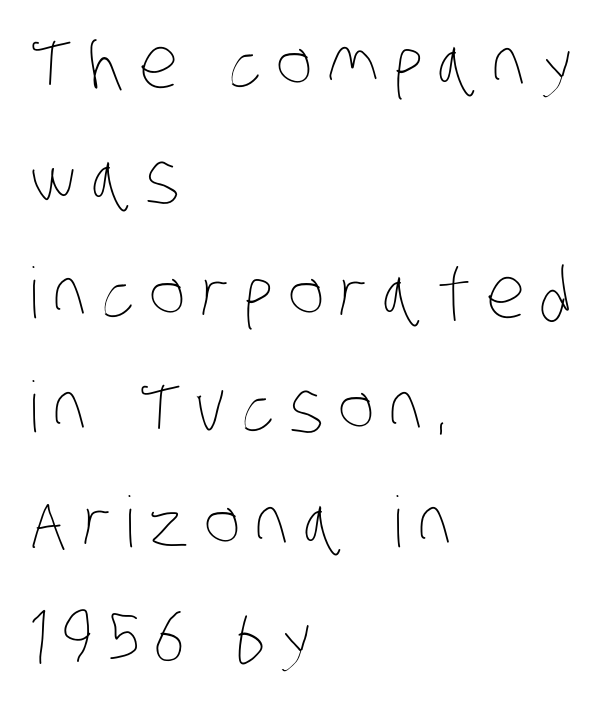
The letters advance in unequal steps, a hallmark of proportional type. Underline: absent. The typesetting does not lean heavy: it is not bold. Normally led — the rows are evenly, conventionally spaced. This rendering widens character spacing well past its baseline value. The paragraph shown leans on its left margin.
